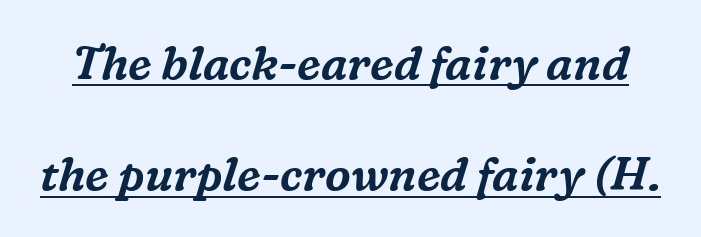
{"serif": "yes", "italic": "yes", "lean": "right", "slant_degrees": 16, "width": "normal", "stroke_contrast": "medium", "x_height": "medium", "monospaced": "no", "underline": "yes", "line_spacing": "loose", "line_spacing_ratio": 2.42, "letter_spacing": "normal", "letter_spacing_em": 0.0, "glyph_px": 46}
